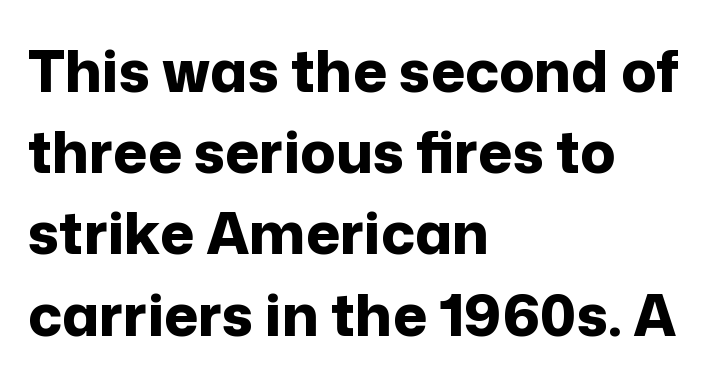
{"serif": "no", "italic": "no", "bold": "yes", "weight": "bold", "width": "normal", "stroke_contrast": "low", "x_height": "medium", "monospaced": "no", "underline": "no", "align": "left", "line_spacing": "normal", "line_spacing_ratio": 1.4, "letter_spacing": "normal", "letter_spacing_em": 0.0, "glyph_px": 58}
